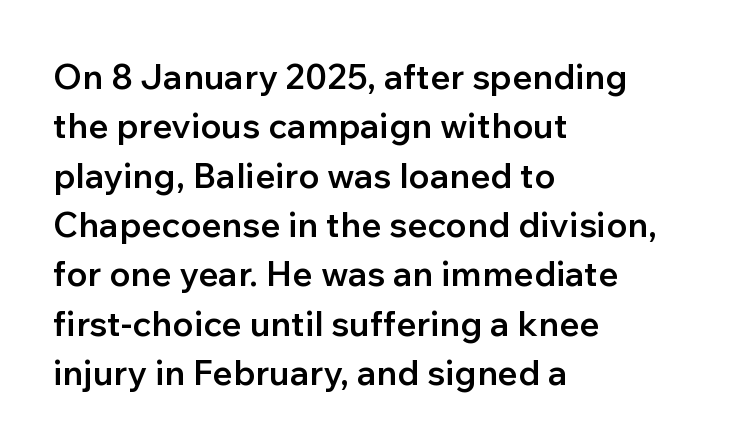
Each letter keeps its own natural width here, so spacing adapts to shape. Does the type have serifs? No, each stem ends abruptly. The rendering uses a semibold face; strokes are thickened but not to full bold. The vertical gap from one line to the next is medium.
